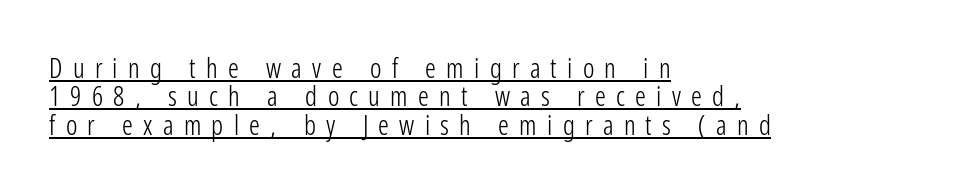
The image shows 27 px text type, upright; set left-aligned, tight line spacing (1.05x), unusually wide letter spacing (+0.38 em), underlined.
